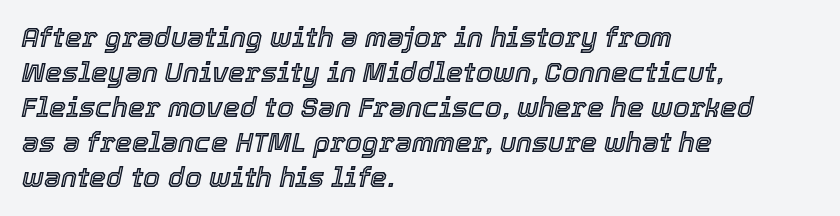
The image shows 27 px text type, italic (leaning right); set left-aligned, normal line spacing (1.3x), normal letter spacing, not underlined.
